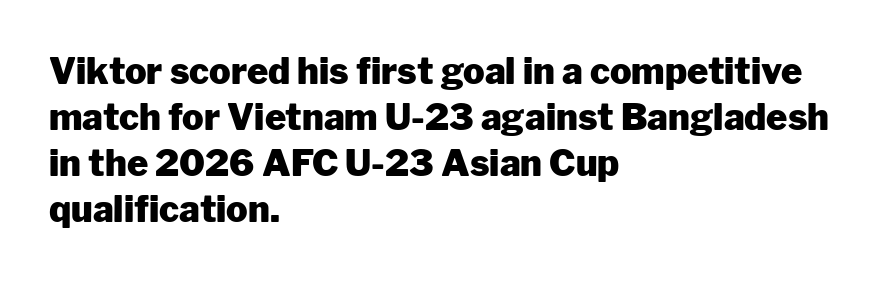
The image shows 36 px heavy sans-serif type, upright; set left-aligned, normal line spacing (1.28x), normal letter spacing, not underlined; low stroke contrast and a medium x-height.
